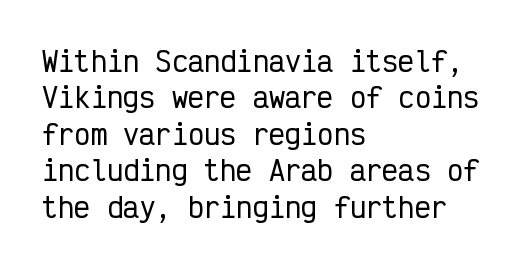
{"italic": "no", "underline": "no", "align": "left", "line_spacing": "normal", "line_spacing_ratio": 1.35, "letter_spacing": "normal", "letter_spacing_em": 0.0, "glyph_px": 27}
